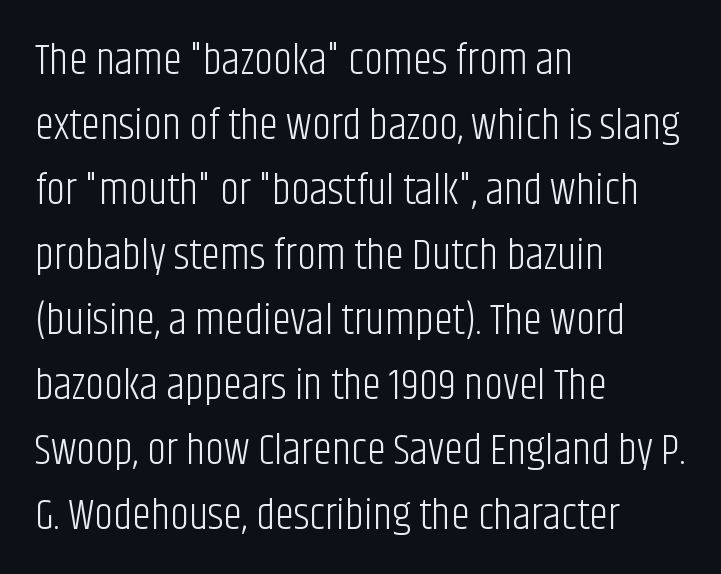
{"serif": "no", "italic": "no", "bold": "no", "weight": "light", "width": "condensed", "stroke_contrast": "low", "x_height": "large", "monospaced": "no", "underline": "no", "align": "left", "line_spacing": "normal", "line_spacing_ratio": 1.51, "letter_spacing": "normal", "letter_spacing_em": 0.0, "glyph_px": 43}
